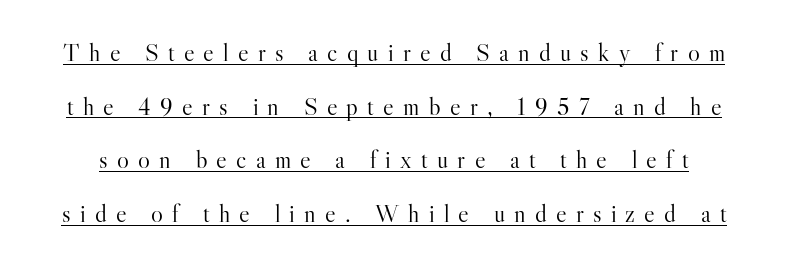
The tracking reads as deliberately expanded to a designer's eye. Posture: upright roman. Every word sits above its own underline. Students, observe: this is what heavily led, spacious text looks like. Counters stay open thanks to moderate or lighter strokes.
